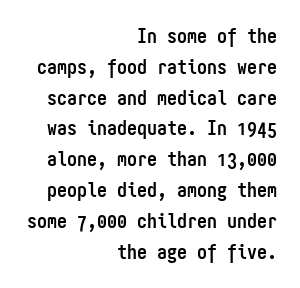
Q: Is the text bold? A: Yes.
Q: Is the text italic (slanted)? A: No, it is upright.
Q: Is the text underlined? A: No.
Q: How is the paragraph aligned? A: Right-aligned.
Q: Is the spacing between letters normal or unusually wide? A: Normal.
Q: Is the spacing between lines tight, normal or loose? A: Normal.
